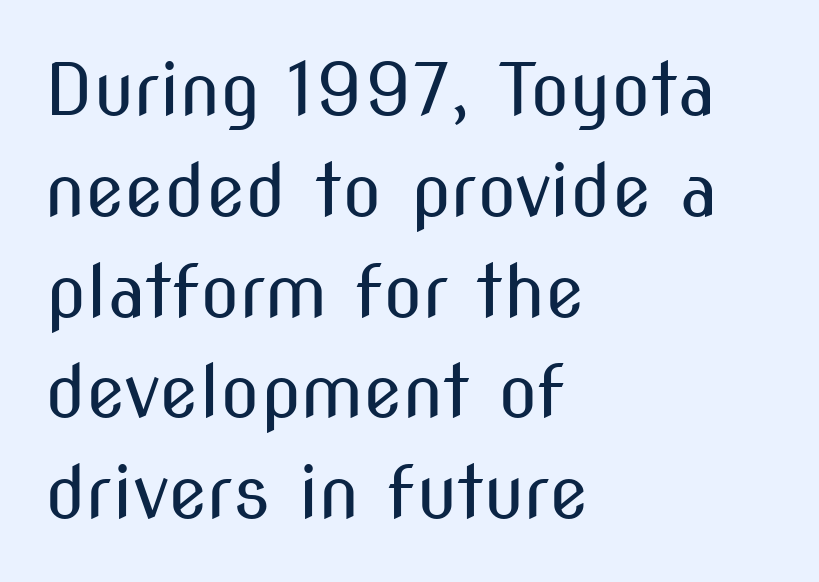
The rendering uses natural spacing where letterforms have individual widths. Successive baselines arrive at the customary interval. Type style note: lacks serifs. Every character sits straight up, as roman type does.
